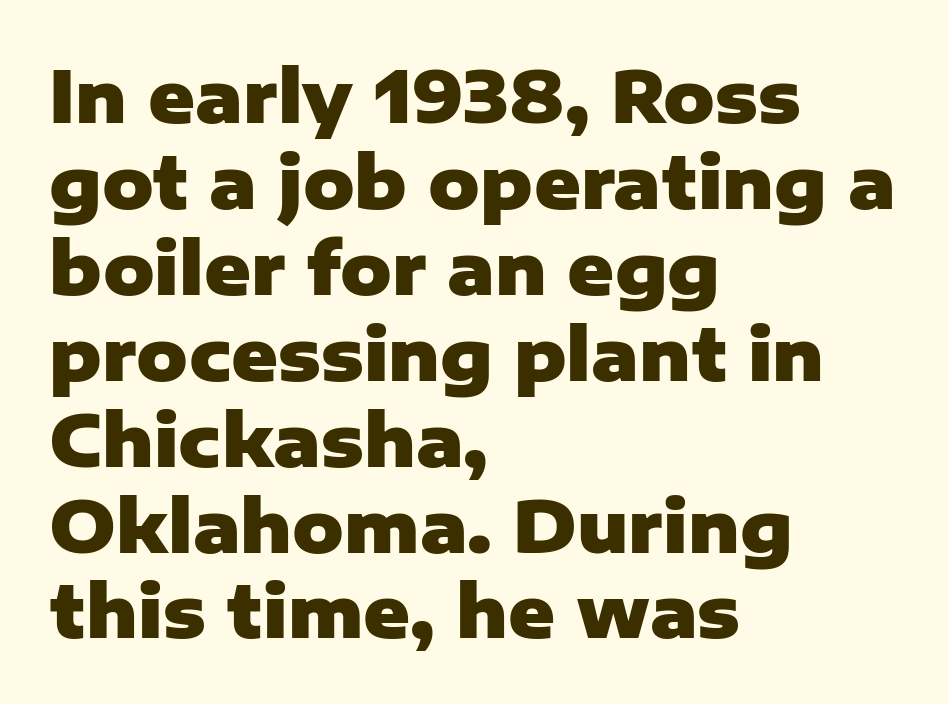
{"serif": "no", "italic": "no", "bold": "yes", "weight": "heavy", "width": "normal", "stroke_contrast": "low", "x_height": "medium", "monospaced": "no", "underline": "no", "align": "left", "line_spacing_ratio": 1.21, "letter_spacing": "normal", "letter_spacing_em": 0.0, "glyph_px": 71}
